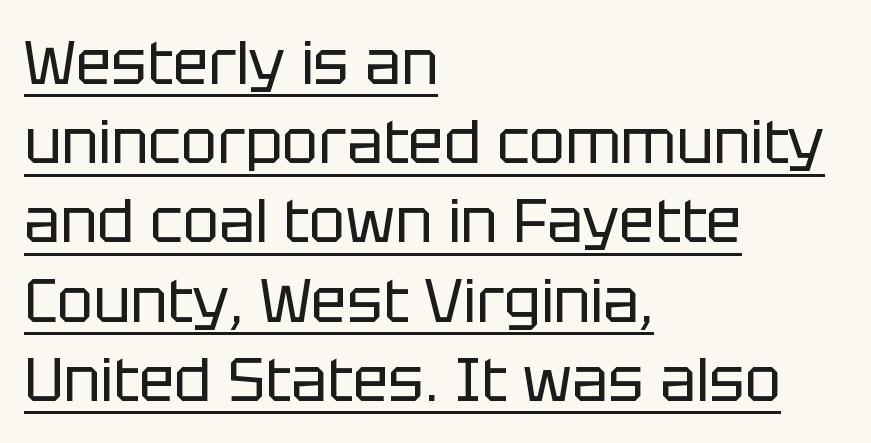
The letters carry no serifs — their stems end cleanly without finishing strokes. The tracking reads as untouched default to a designer's eye. The rows are spaced the way most documents space them. Teacher's note: observe the even left margin — that is flush-left alignment. Weight: not bold — regular or lighter. Is this a fixed-width face? No — the glyphs have proportional, varying widths.
